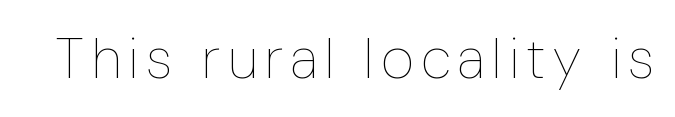
Q: Is the text bold? A: No.
Q: Is the text italic (slanted)? A: No, it is upright.
Q: Is the text underlined? A: No.
Q: Width (condensed, normal, or wide)? A: Condensed.
Q: Stroke contrast? A: Low.
Q: x-height? A: Medium.
Q: Monospaced? A: No.
